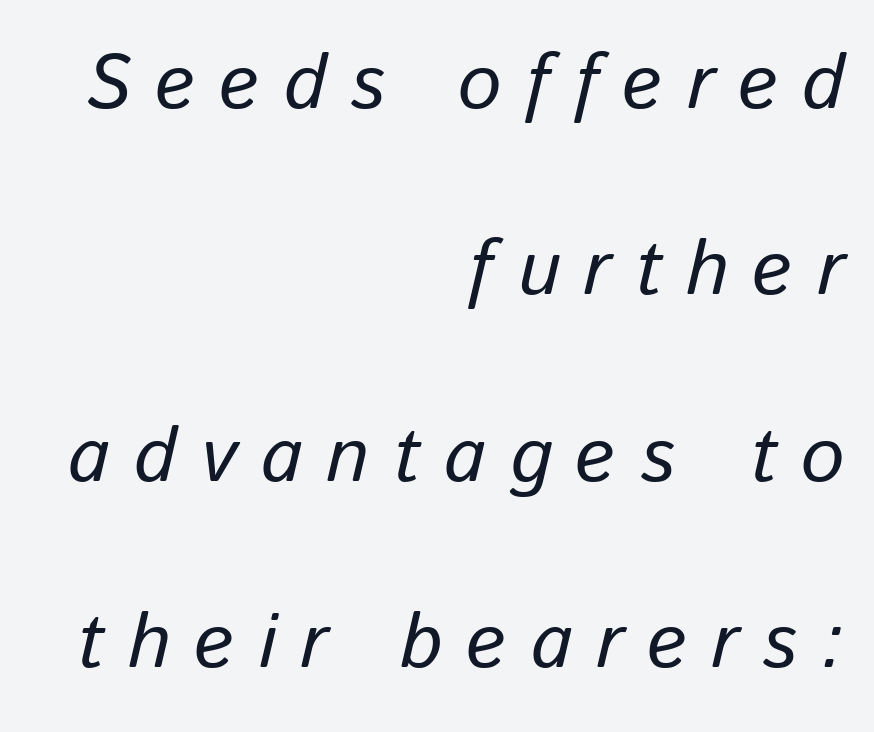
{"italic": "yes", "lean": "right", "slant_degrees": 13, "width": "normal", "stroke_contrast": "low", "x_height": "medium", "monospaced": "no", "underline": "no", "align": "right", "line_spacing": "loose", "line_spacing_ratio": 2.42, "letter_spacing": "wide", "letter_spacing_em": 0.31, "glyph_px": 77}
